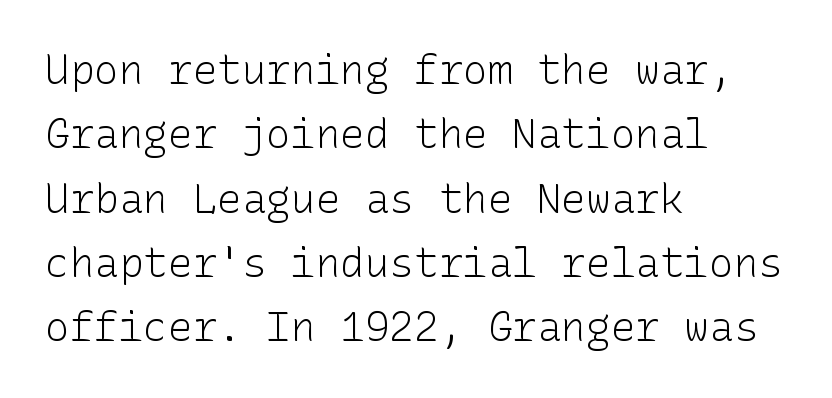
{"serif": "no", "italic": "no", "bold": "no", "weight": "light", "width": "normal", "stroke_contrast": "low", "x_height": "medium", "underline": "no", "align": "left", "line_spacing": "normal", "line_spacing_ratio": 1.57, "letter_spacing": "normal", "letter_spacing_em": 0.0, "glyph_px": 41}
